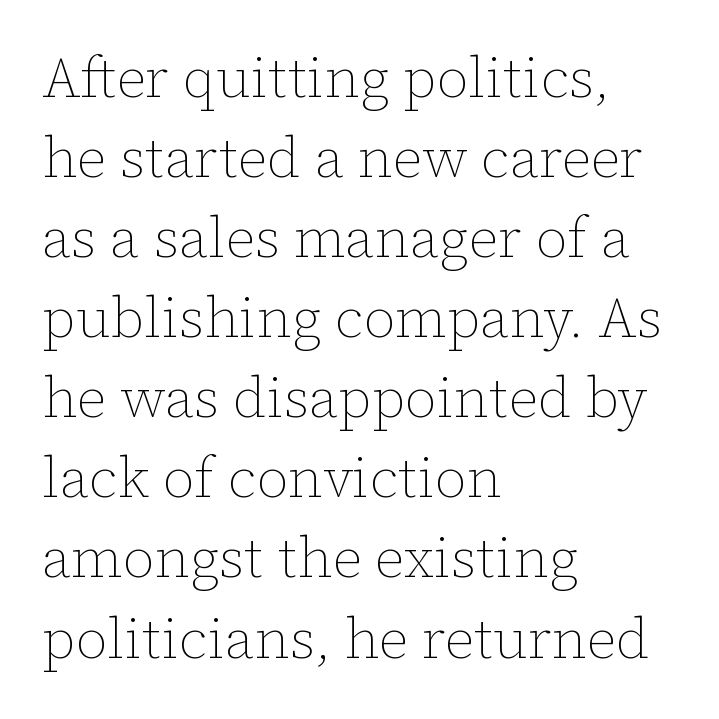
{"italic": "no", "bold": "no", "weight": "thin", "width": "normal", "stroke_contrast": "low", "x_height": "medium", "monospaced": "no", "underline": "no", "align": "left", "line_spacing": "normal", "line_spacing_ratio": 1.43, "letter_spacing": "normal", "letter_spacing_em": 0.0, "glyph_px": 56}
